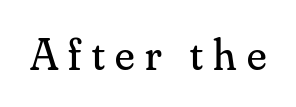
Q: Is the text bold? A: No.
Q: Is the text italic (slanted)? A: No, it is upright.
Q: Is the typeface a serif or a sans-serif typeface? A: Serif.
Q: Is the text underlined? A: No.
Q: Is the spacing between letters normal or unusually wide? A: Unusually wide.
Q: Width (condensed, normal, or wide)? A: Normal.
Q: Stroke contrast? A: Medium.
Q: x-height? A: Small.
Q: Monospaced? A: No.
